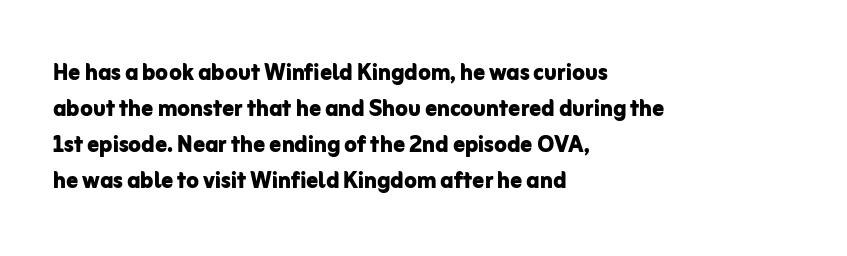
Q: Is the text bold? A: Yes.
Q: Is the text italic (slanted)? A: No, it is upright.
Q: Is the typeface a serif or a sans-serif typeface? A: Sans-serif.
Q: Is the text underlined? A: No.
Q: How is the paragraph aligned? A: Left-aligned.
Q: Is the spacing between letters normal or unusually wide? A: Normal.
Q: Width (condensed, normal, or wide)? A: Normal.
Q: Stroke contrast? A: Low.
Q: x-height? A: Medium.
Q: Monospaced? A: No.
